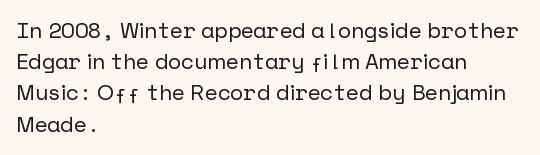
The image shows 22 px text type, upright; set left-aligned, normal line spacing (1.42x), normal letter spacing, not underlined.
